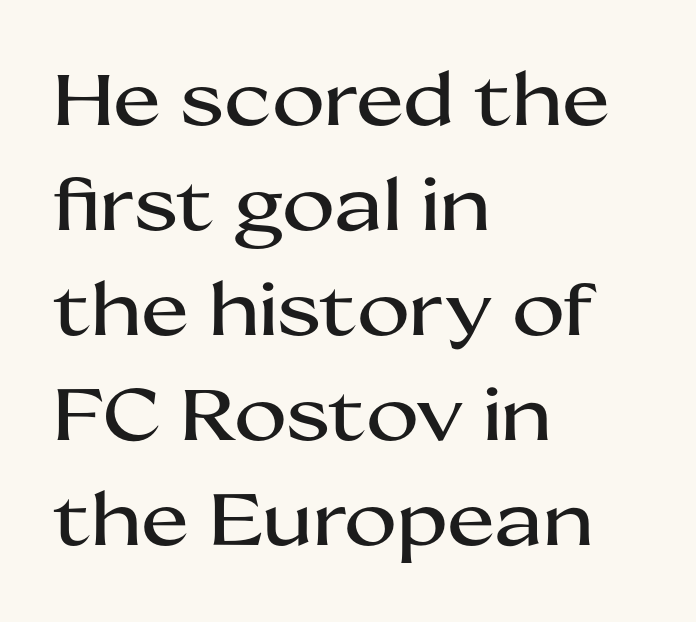
The image shows 72 px wide type, upright; set left-aligned, normal line spacing (1.46x), normal letter spacing, not underlined; medium stroke contrast and a medium x-height.
